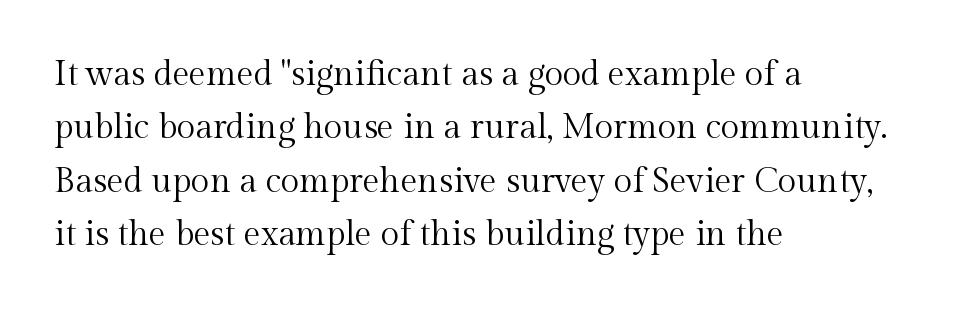
Q: Is the text bold? A: No.
Q: Is the text italic (slanted)? A: No, it is upright.
Q: Is the typeface a serif or a sans-serif typeface? A: Serif.
Q: Is the text underlined? A: No.
Q: How is the paragraph aligned? A: Left-aligned.
Q: Is the spacing between letters normal or unusually wide? A: Normal.
Q: Is the spacing between lines tight, normal or loose? A: Normal.
Q: Width (condensed, normal, or wide)? A: Normal.
Q: x-height? A: Medium.
Q: Monospaced? A: No.
